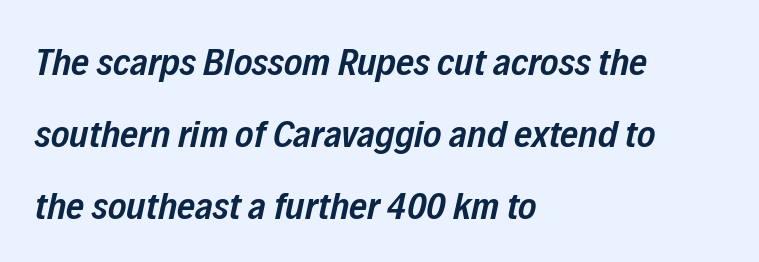
The image shows 39 px semibold, condensed type, italic (leaning right); set left-aligned, line spacing 1.84x, normal letter spacing, not underlined; low stroke contrast and a medium x-height.
